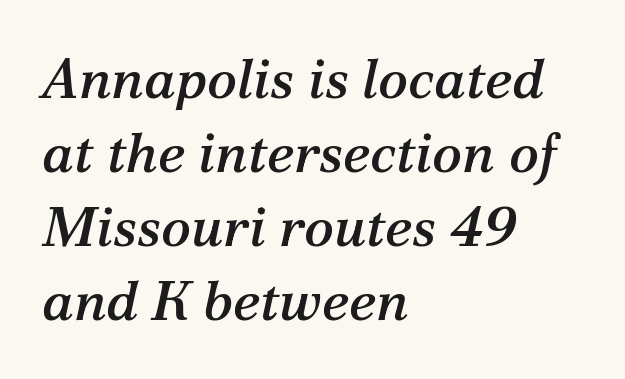
These lines are rendered in a variable-pitch font. Classification — serif. These lines keep a tight, regular rhythm from letter to letter. You can tell it's italic because the verticals aren't actually vertical. Rows of type keep a routine distance in the vertical direction.
